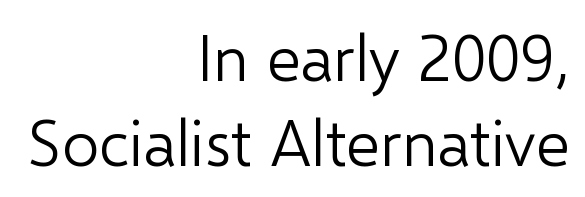
Q: Is the text bold? A: No.
Q: Is the text italic (slanted)? A: No, it is upright.
Q: Is the typeface a serif or a sans-serif typeface? A: Sans-serif.
Q: Is the text underlined? A: No.
Q: How is the paragraph aligned? A: Right-aligned.
Q: Is the spacing between letters normal or unusually wide? A: Normal.
Q: Is the spacing between lines tight, normal or loose? A: Normal.
Q: Width (condensed, normal, or wide)? A: Normal.
Q: Stroke contrast? A: Low.
Q: x-height? A: Medium.
Q: Monospaced? A: No.
